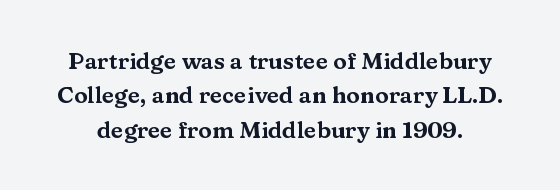
{"italic": "no", "underline": "no", "line_spacing": "normal", "line_spacing_ratio": 1.5, "letter_spacing": "normal", "letter_spacing_em": 0.0, "glyph_px": 23}
